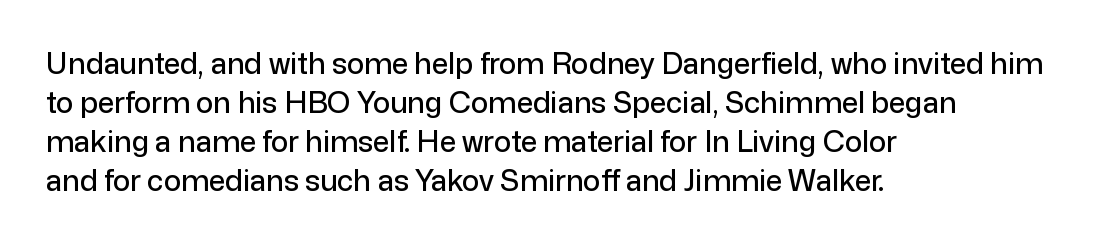
The image shows 29 px sans-serif type, upright; set left-aligned, normal line spacing (1.34x), normal letter spacing, not underlined; low stroke contrast and a medium x-height.
